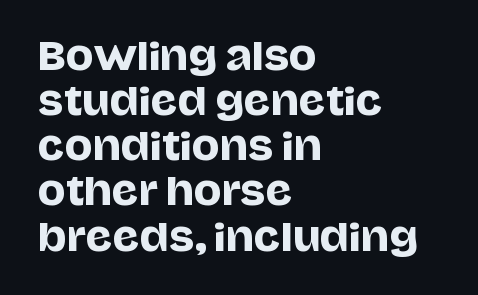
{"serif": "no", "italic": "no", "width": "normal", "stroke_contrast": "low", "x_height": "large", "monospaced": "no", "underline": "no", "align": "left", "line_spacing_ratio": 1.22, "letter_spacing": "normal", "letter_spacing_em": 0.0, "glyph_px": 37}
